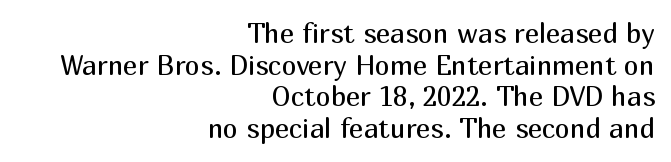
{"italic": "no", "bold": "no", "underline": "no", "align": "right", "line_spacing_ratio": 1.17, "letter_spacing": "normal", "letter_spacing_em": 0.0, "glyph_px": 27}
